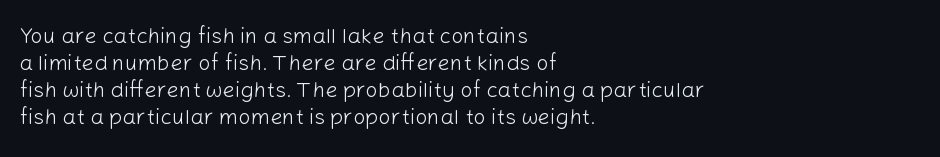
Q: Is the text bold? A: No.
Q: Is the text italic (slanted)? A: No, it is upright.
Q: Is the text underlined? A: No.
Q: How is the paragraph aligned? A: Left-aligned.
Q: Is the spacing between letters normal or unusually wide? A: Normal.
